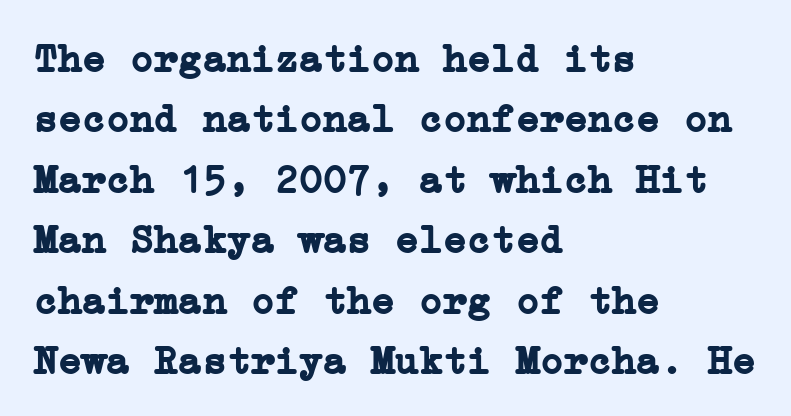
Line beginnings align vertically; line endings do not. The letters sit at their default tracking, neither squeezed nor spread. Vertical strokes here are truly vertical. The zone under the glyphs is completely vacant. Weight check: bold — yes, fully. Students, observe: this is what conventionally led text looks like.
